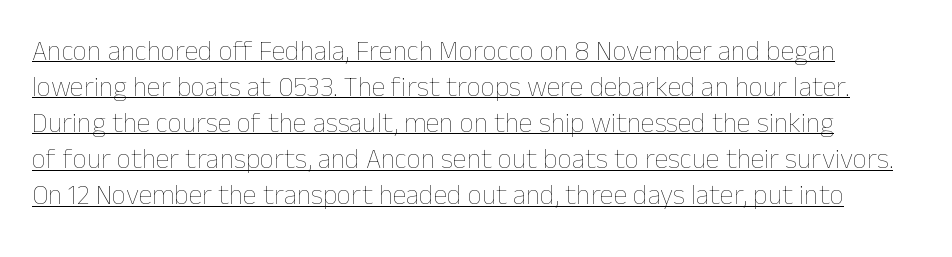
The image shows 28 px thin type, upright; set normal line spacing (1.29x), normal letter spacing, underlined; low stroke contrast and a medium x-height.
